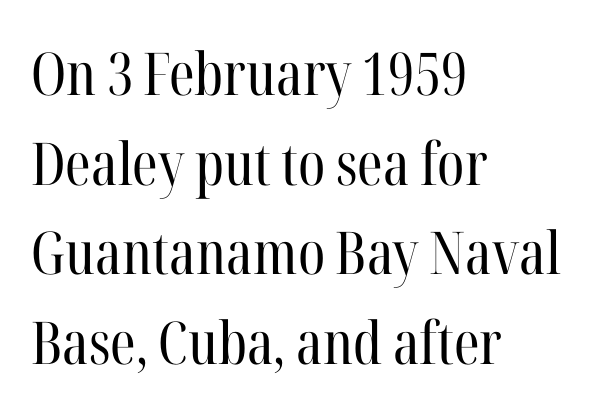
{"serif": "yes", "italic": "no", "bold": "no", "weight": "regular", "width": "condensed", "stroke_contrast": "high", "x_height": "medium", "monospaced": "no", "underline": "no", "align": "left", "line_spacing": "normal", "line_spacing_ratio": 1.52, "letter_spacing": "normal", "letter_spacing_em": 0.0, "glyph_px": 59}
